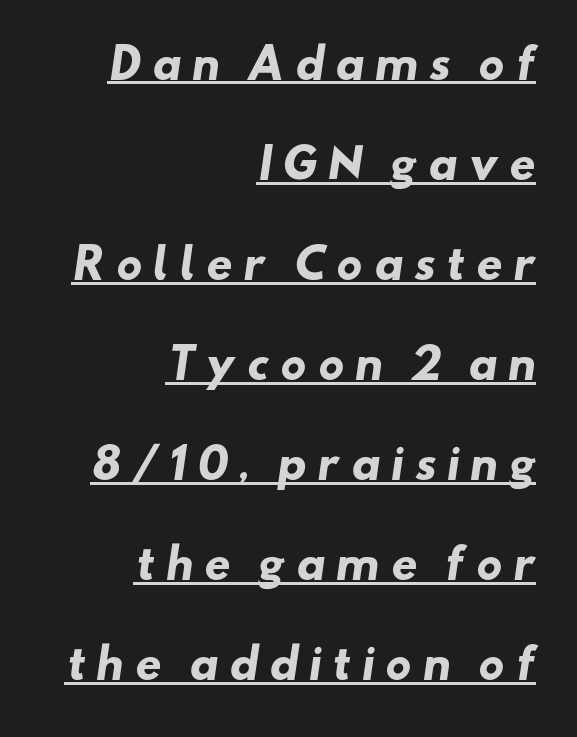
{"serif": "no", "bold": "yes", "weight": "heavy", "width": "wide", "stroke_contrast": "low", "x_height": "small", "monospaced": "no", "underline": "yes", "align": "right", "line_spacing": "loose", "line_spacing_ratio": 2.44, "letter_spacing": "wide", "letter_spacing_em": 0.24, "glyph_px": 41}
